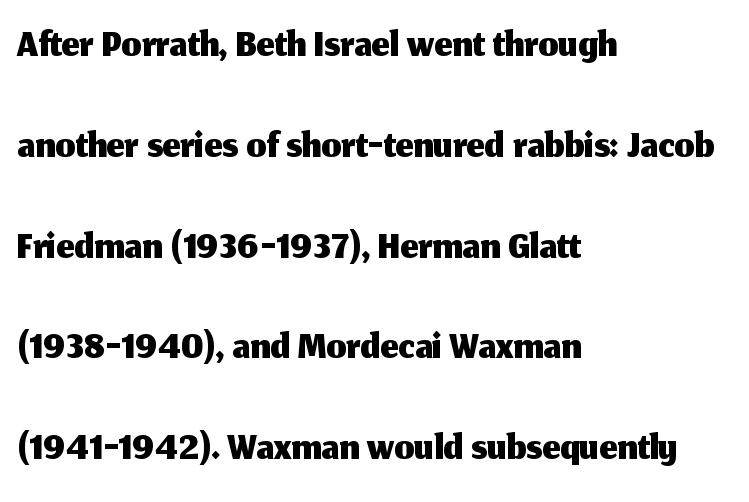
Q: Is the text italic (slanted)? A: No, it is upright.
Q: Is the typeface a serif or a sans-serif typeface? A: Sans-serif.
Q: Is the text underlined? A: No.
Q: How is the paragraph aligned? A: Left-aligned.
Q: Is the spacing between letters normal or unusually wide? A: Normal.
Q: Is the spacing between lines tight, normal or loose? A: Normal.
Q: Width (condensed, normal, or wide)? A: Normal.
Q: Stroke contrast? A: Medium.
Q: x-height? A: Medium.
Q: Monospaced? A: No.
